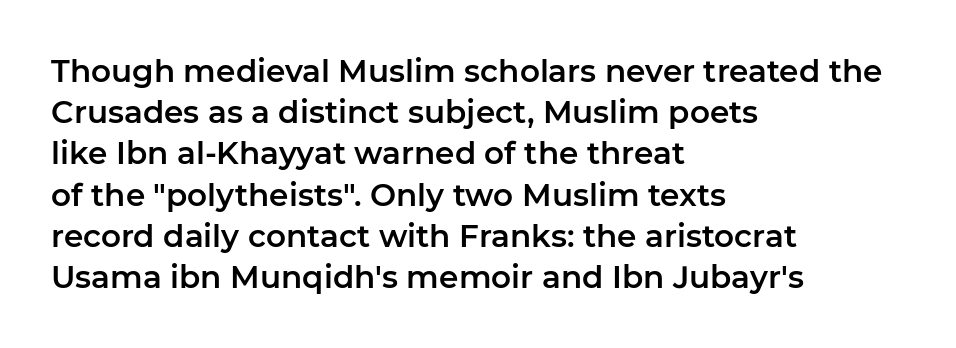
{"serif": "no", "italic": "no", "width": "normal", "stroke_contrast": "low", "x_height": "medium", "monospaced": "no", "underline": "no", "align": "left", "line_spacing": "normal", "line_spacing_ratio": 1.33, "letter_spacing": "normal", "letter_spacing_em": 0.0, "glyph_px": 31}
